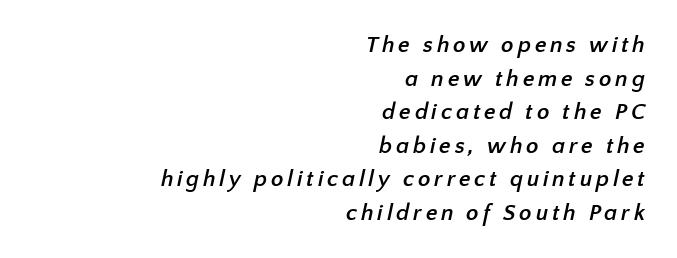
Q: Is the text bold? A: Yes.
Q: Is the text underlined? A: No.
Q: How is the paragraph aligned? A: Right-aligned.
Q: Is the spacing between lines tight, normal or loose? A: Normal.
